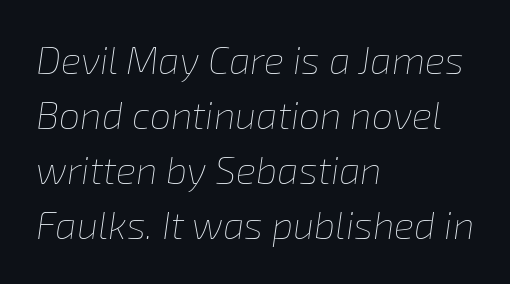
The image shows 38 px thin type, italic (leaning right); set left-aligned, normal line spacing (1.45x), normal letter spacing, not underlined; low stroke contrast and a medium x-height.
